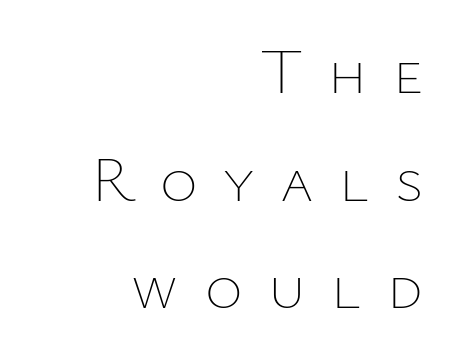
{"italic": "no", "bold": "no", "weight": "thin", "width": "normal", "stroke_contrast": "low", "x_height": "medium", "monospaced": "no", "underline": "no", "align": "right", "line_spacing": "normal", "line_spacing_ratio": 1.68, "letter_spacing": "wide", "letter_spacing_em": 0.4, "glyph_px": 64}
